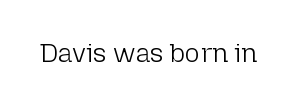
{"italic": "no", "bold": "no", "underline": "no", "letter_spacing": "normal", "letter_spacing_em": 0.0, "glyph_px": 26}
